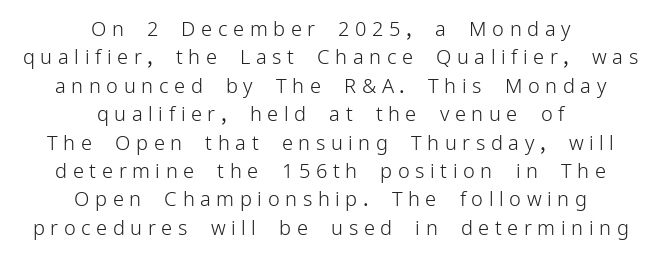
Q: Is the text bold? A: No.
Q: Is the text italic (slanted)? A: No, it is upright.
Q: Is the text underlined? A: No.
Q: How is the paragraph aligned? A: Centered.
Q: Is the spacing between letters normal or unusually wide? A: Unusually wide.
Q: Is the spacing between lines tight, normal or loose? A: Normal.
